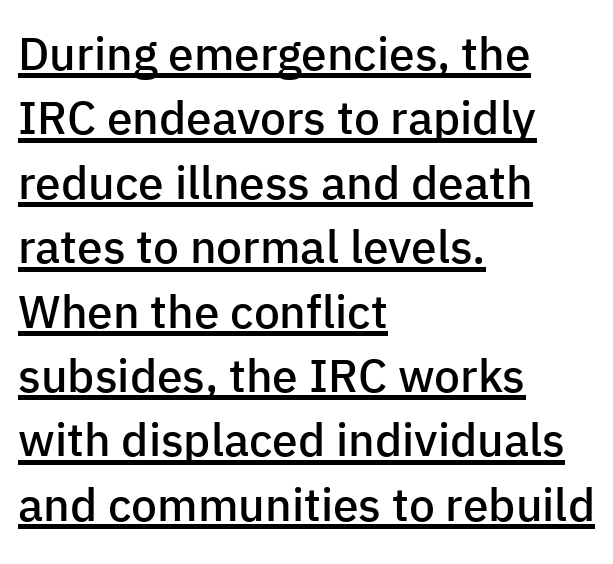
The image shows 46 px semibold sans-serif type, upright; set left-aligned, normal line spacing (1.4x), normal letter spacing, underlined; low stroke contrast and a medium x-height.
